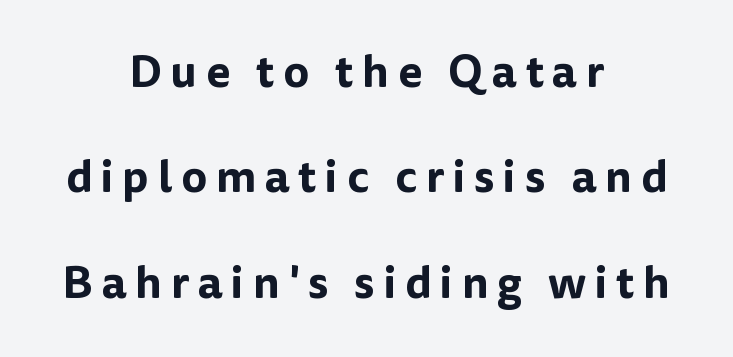
To sum up the face: it is a sans, with no serifs. The passage shown stacks its lines with a broad gap. The face used here is proportionally spaced, like ordinary book or web type. The font's upright variant was chosen for this text.
